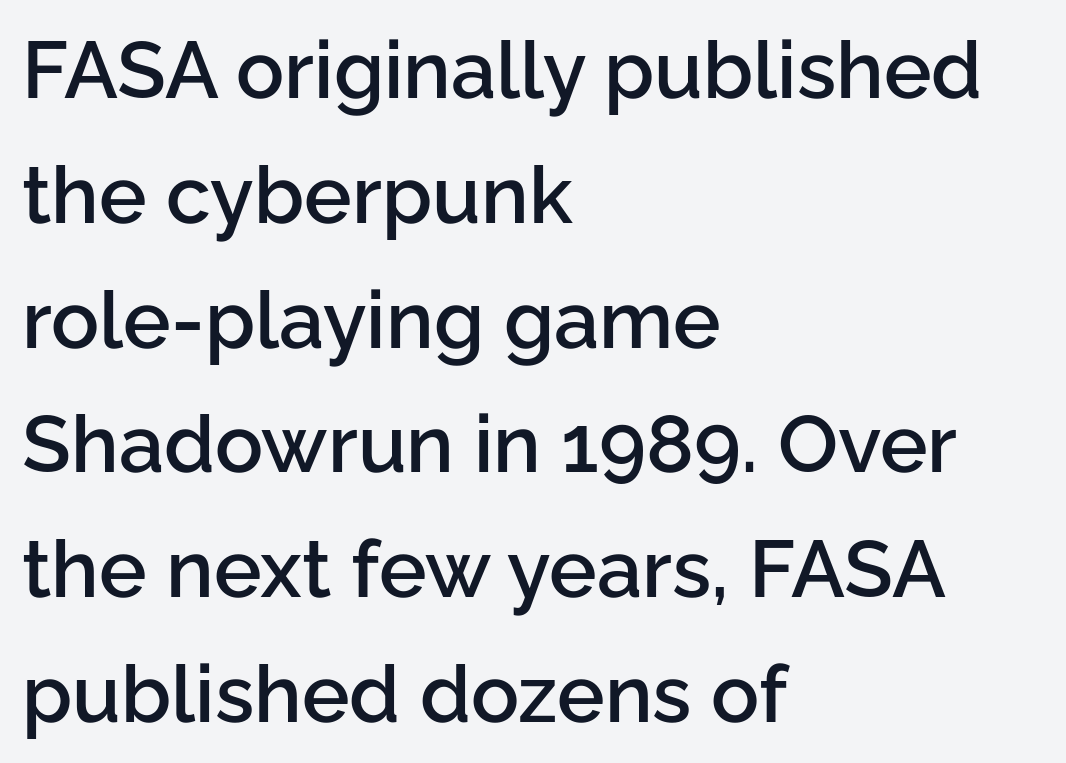
The image shows 80 px semibold sans-serif type, upright; set left-aligned, normal line spacing (1.56x), normal letter spacing, not underlined; low stroke contrast and a medium x-height.
